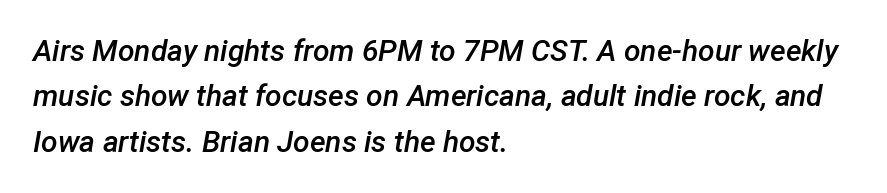
{"italic": "yes", "lean": "right", "slant_degrees": 12, "bold": "semi", "weight": "semibold", "width": "normal", "stroke_contrast": "low", "x_height": "medium", "monospaced": "no", "underline": "no", "align": "left", "line_spacing": "normal", "line_spacing_ratio": 1.51, "letter_spacing": "normal", "letter_spacing_em": 0.0, "glyph_px": 30}
